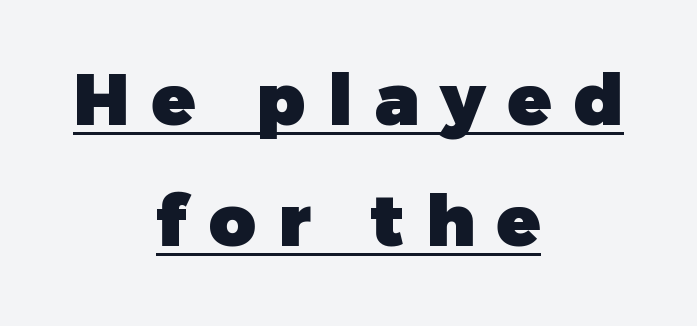
The image shows 71 px heavy sans-serif type, upright; set centered, normal line spacing (1.7x), unusually wide letter spacing (+0.32 em), underlined; low stroke contrast and a medium x-height.
